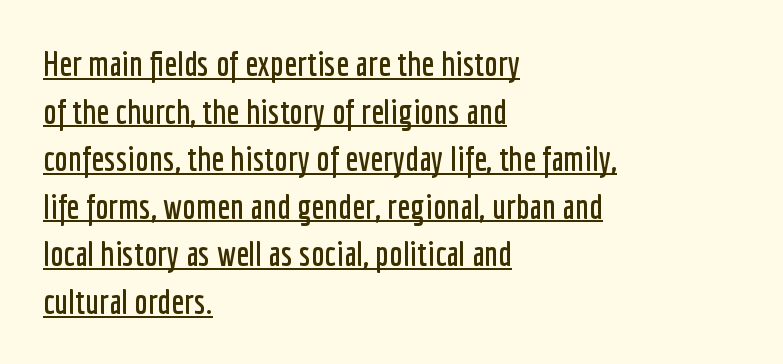
The image shows 34 px condensed sans-serif type, upright; set left-aligned, normal line spacing (1.4x), normal letter spacing, underlined; low stroke contrast and a medium x-height.
